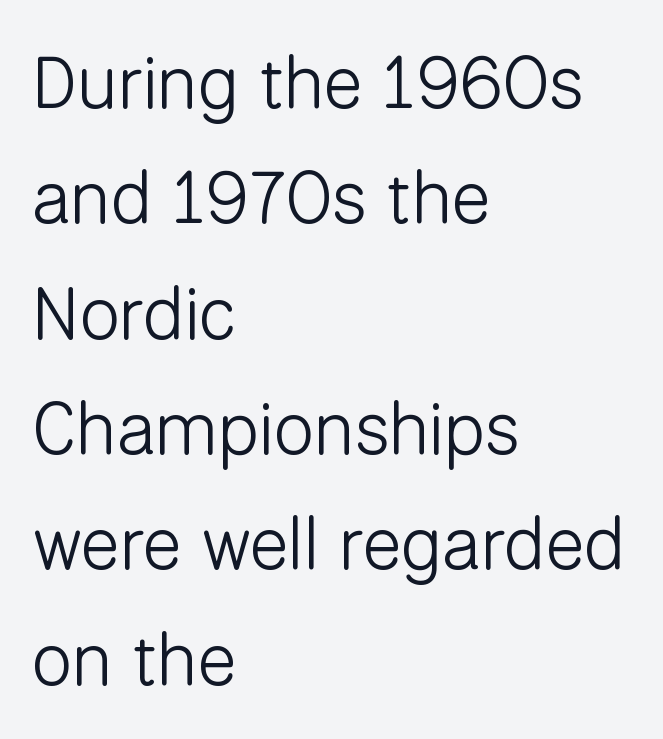
Note: no serifs on the glyphs. Is this a fixed-width face? No — the glyphs have proportional, varying widths. Standard letterfit; no display-style spreading of the glyphs. Students, observe: this is what conventionally led text looks like. Underline: absent.
